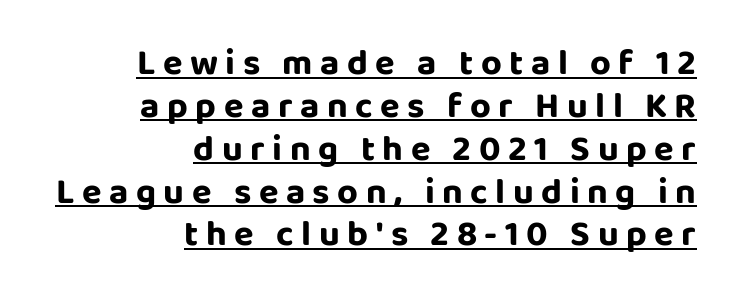
Q: Is the text bold? A: Yes.
Q: Is the text italic (slanted)? A: No, it is upright.
Q: Is the typeface a serif or a sans-serif typeface? A: Sans-serif.
Q: Is the text underlined? A: Yes.
Q: How is the paragraph aligned? A: Right-aligned.
Q: Is the spacing between letters normal or unusually wide? A: Unusually wide.
Q: Width (condensed, normal, or wide)? A: Normal.
Q: Stroke contrast? A: Low.
Q: x-height? A: Large.
Q: Monospaced? A: No.
